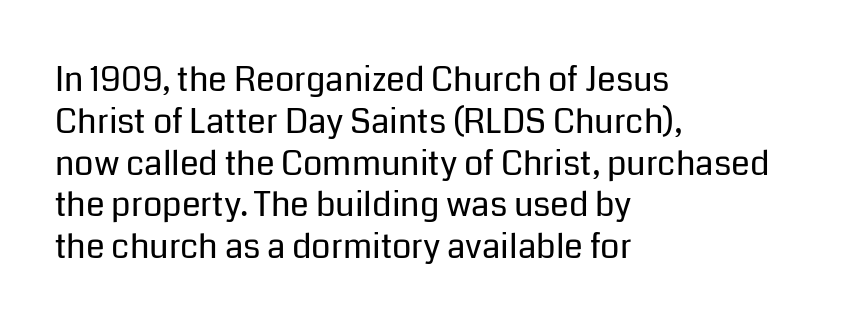
{"serif": "no", "italic": "no", "bold": "no", "weight": "regular", "width": "normal", "stroke_contrast": "low", "x_height": "medium", "monospaced": "no", "underline": "no", "align": "left", "line_spacing_ratio": 1.23, "letter_spacing": "normal", "letter_spacing_em": 0.0, "glyph_px": 34}
